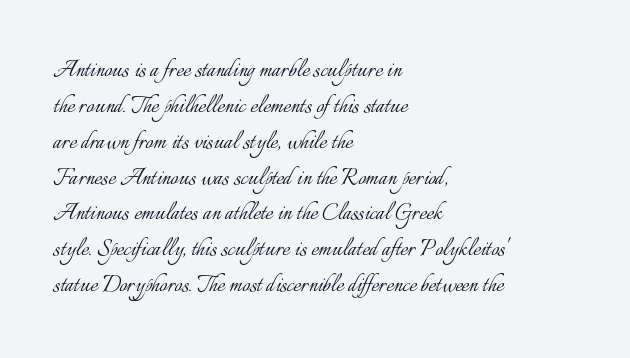
These lines are rendered in a variable-pitch font. The strokes carry an ordinary text weight at most. Words appear dense and cohesive because spacing is normal. The paragraph shown leans on its left margin.
